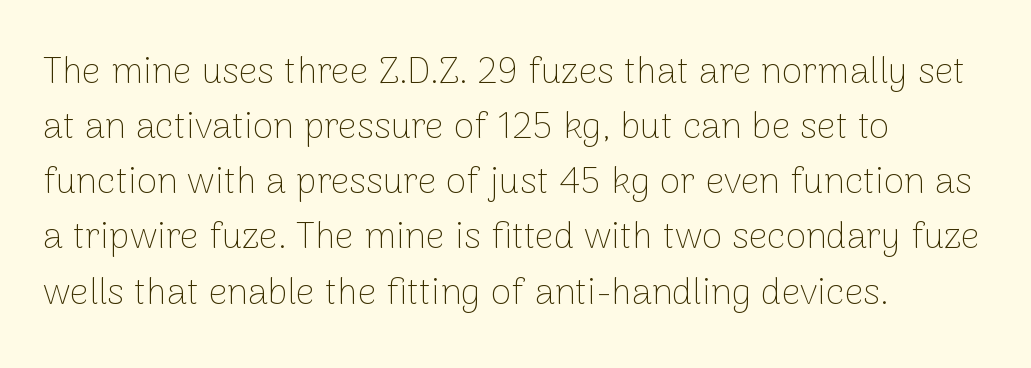
{"serif": "no", "italic": "no", "bold": "no", "weight": "thin", "width": "normal", "stroke_contrast": "low", "x_height": "medium", "monospaced": "no", "underline": "no", "align": "left", "line_spacing": "normal", "line_spacing_ratio": 1.49, "letter_spacing": "normal", "letter_spacing_em": 0.0, "glyph_px": 37}
